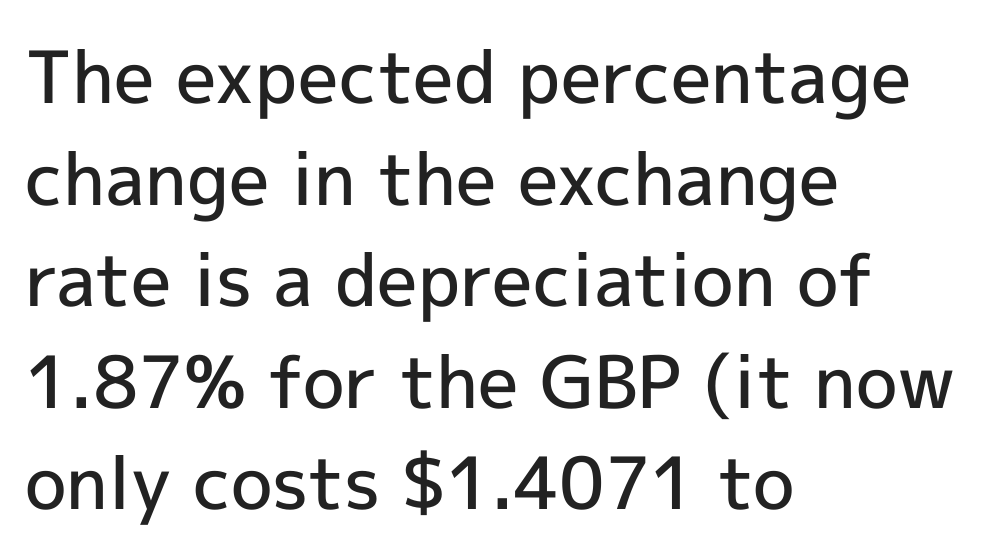
If you drew a line through each stem, it would be perfectly vertical. Typesetter's note: demi weight, one step under bold. A bare baseline throughout the passage. This sample uses a sans-serif face. Nothing unusual about the tracking: characters are spaced as the font intends. A student would call this left alignment; a typographer would say flush left, rag right.
